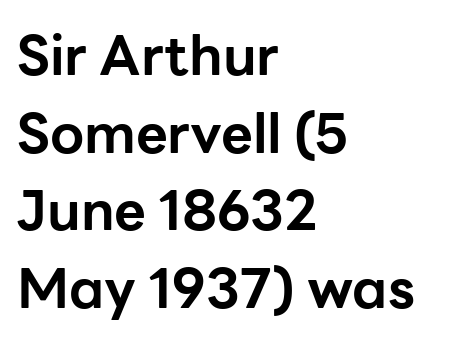
Q: Is the text bold? A: Yes.
Q: Is the text italic (slanted)? A: No, it is upright.
Q: Is the typeface a serif or a sans-serif typeface? A: Sans-serif.
Q: Is the text underlined? A: No.
Q: How is the paragraph aligned? A: Left-aligned.
Q: Is the spacing between letters normal or unusually wide? A: Normal.
Q: Is the spacing between lines tight, normal or loose? A: Normal.
Q: Width (condensed, normal, or wide)? A: Normal.
Q: Stroke contrast? A: Low.
Q: x-height? A: Medium.
Q: Monospaced? A: No.
